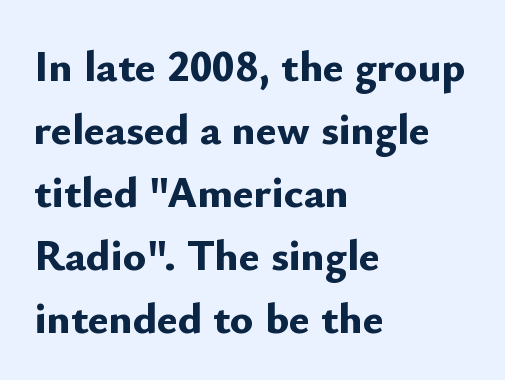
The image shows 44 px bold sans-serif type, upright; set left-aligned, normal line spacing (1.43x), normal letter spacing, not underlined; low stroke contrast and a small x-height.
